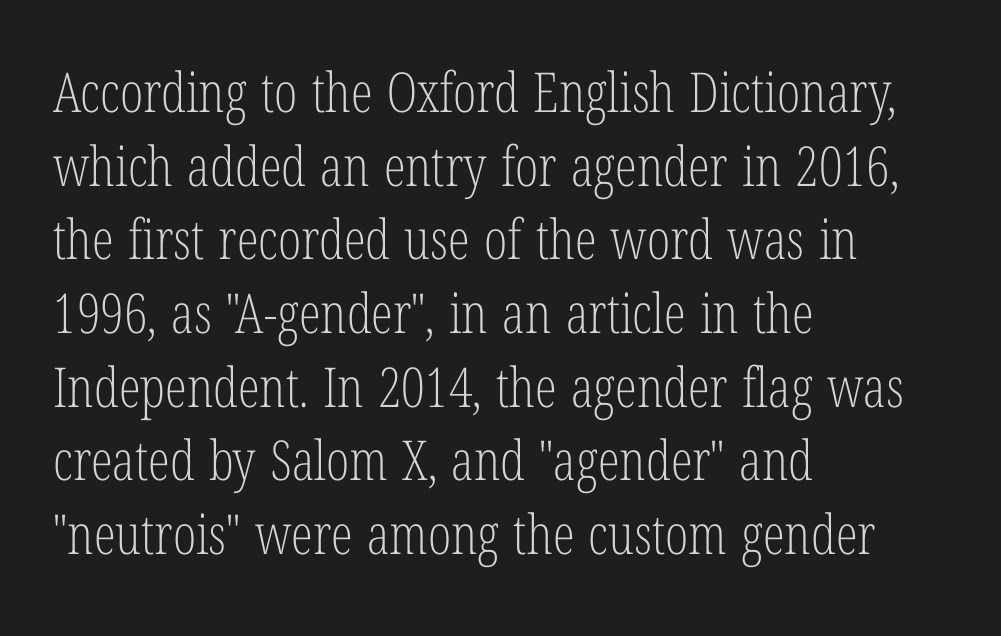
Q: Is the text bold? A: No.
Q: Is the text italic (slanted)? A: No, it is upright.
Q: Is the typeface a serif or a sans-serif typeface? A: Serif.
Q: Is the text underlined? A: No.
Q: How is the paragraph aligned? A: Left-aligned.
Q: Is the spacing between letters normal or unusually wide? A: Normal.
Q: Is the spacing between lines tight, normal or loose? A: Normal.
Q: Width (condensed, normal, or wide)? A: Condensed.
Q: Stroke contrast? A: Low.
Q: x-height? A: Medium.
Q: Monospaced? A: No.
